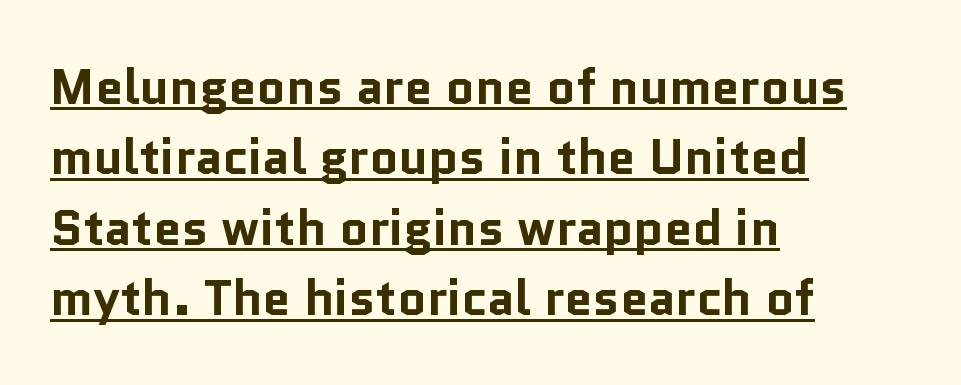
Q: Is the text bold? A: Yes.
Q: Is the text italic (slanted)? A: No, it is upright.
Q: Is the typeface a serif or a sans-serif typeface? A: Sans-serif.
Q: Is the text underlined? A: Yes.
Q: How is the paragraph aligned? A: Left-aligned.
Q: Is the spacing between letters normal or unusually wide? A: Normal.
Q: Is the spacing between lines tight, normal or loose? A: Normal.
Q: Width (condensed, normal, or wide)? A: Normal.
Q: Stroke contrast? A: Low.
Q: x-height? A: Medium.
Q: Monospaced? A: No.
